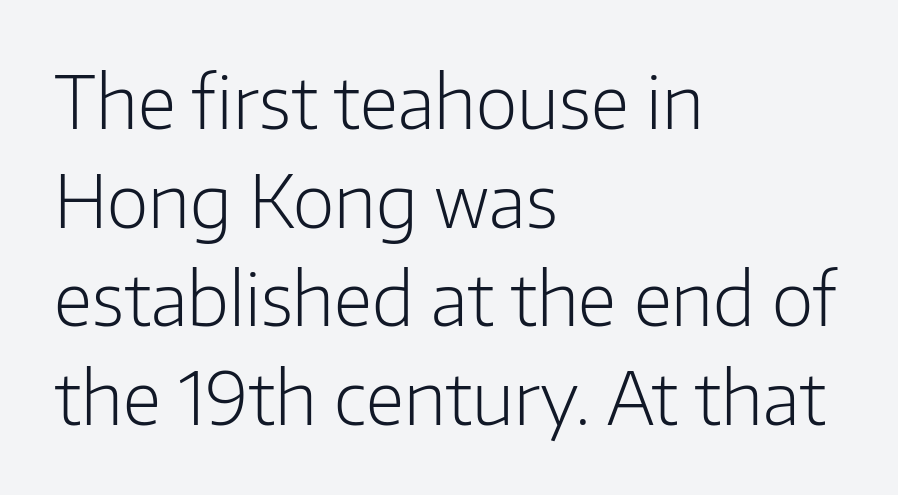
Q: Is the text bold? A: No.
Q: Is the text italic (slanted)? A: No, it is upright.
Q: Is the typeface a serif or a sans-serif typeface? A: Sans-serif.
Q: Is the text underlined? A: No.
Q: How is the paragraph aligned? A: Left-aligned.
Q: Is the spacing between letters normal or unusually wide? A: Normal.
Q: Is the spacing between lines tight, normal or loose? A: Normal.
Q: Width (condensed, normal, or wide)? A: Normal.
Q: Stroke contrast? A: Low.
Q: x-height? A: Medium.
Q: Monospaced? A: No.
